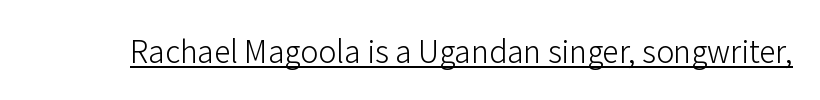
The image shows 30 px light sans-serif type, upright; set normal letter spacing, underlined; low stroke contrast and a medium x-height.
